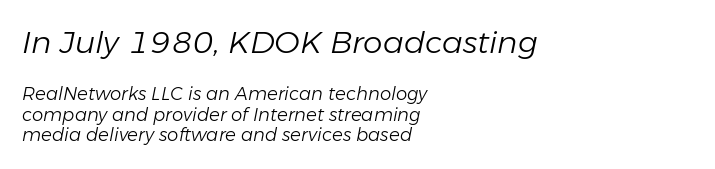
Q: Is the text bold? A: No.
Q: Is the text italic (slanted)? A: Yes, it leans right by about 11 degrees.
Q: Is the text underlined? A: No.
Q: How is the paragraph aligned? A: Left-aligned.
Q: Is the spacing between letters normal or unusually wide? A: Normal.
Q: Is the spacing between lines tight, normal or loose? A: Tight.
Q: Which block of text is set in a larger size, the first (top) or the second (bottom)? A: The first (top) one.
Q: Width (condensed, normal, or wide)? A: Normal.
Q: Stroke contrast? A: Low.
Q: x-height? A: Medium.
Q: Monospaced? A: No.
